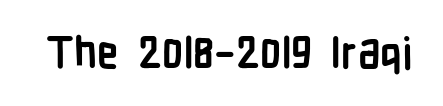
Q: Is the text bold? A: Yes.
Q: Is the text italic (slanted)? A: No, it is upright.
Q: Is the typeface a serif or a sans-serif typeface? A: Sans-serif.
Q: Is the text underlined? A: No.
Q: Is the spacing between letters normal or unusually wide? A: Normal.
Q: Width (condensed, normal, or wide)? A: Condensed.
Q: Stroke contrast? A: Low.
Q: x-height? A: Medium.
Q: Monospaced? A: No.
